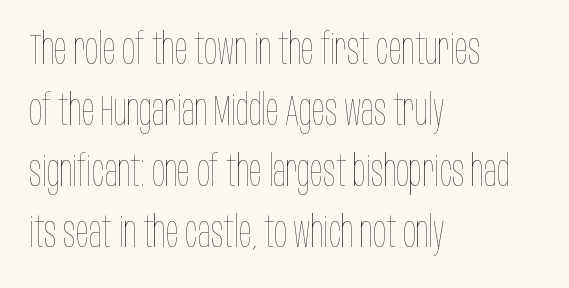
Honestly, the letter spacing is just normal — you wouldn't notice it. Short and long lines alike share a common starting point at left. Spacing verdict: proportional, widths tailored to each character. The strokes carry an ordinary text weight at most. The space between consecutive lines is moderate. Clear beneath every line of the passage.
